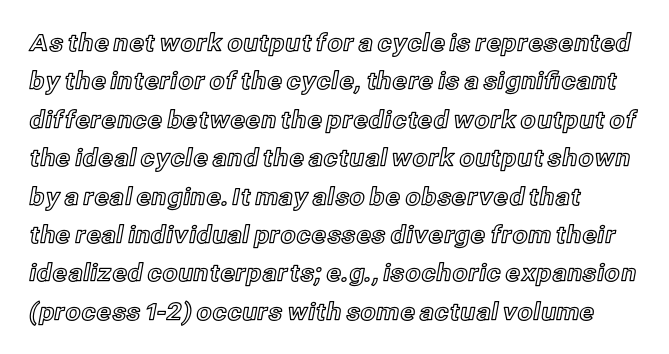
The image shows 24 px text type; set normal line spacing (1.6x), normal letter spacing, not underlined.
